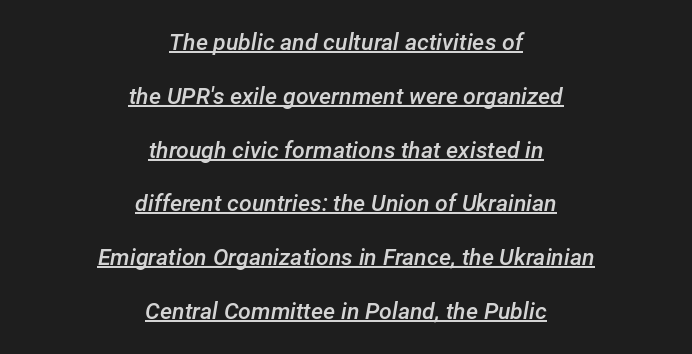
Q: Is the text bold? A: Semi-bold.
Q: Is the text italic (slanted)? A: Yes, it leans right by about 12 degrees.
Q: Is the text underlined? A: Yes.
Q: How is the paragraph aligned? A: Centered.
Q: Is the spacing between letters normal or unusually wide? A: Normal.
Q: Is the spacing between lines tight, normal or loose? A: Loose.
